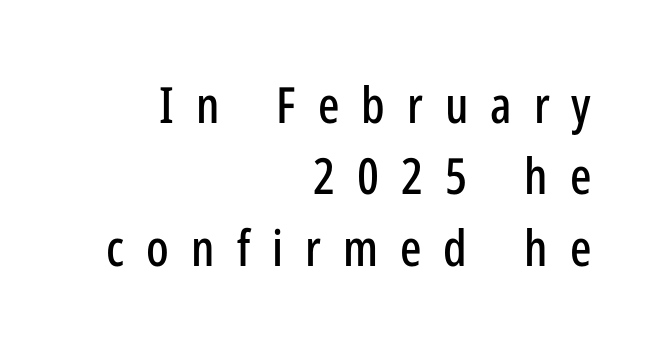
{"serif": "no", "italic": "no", "width": "condensed", "stroke_contrast": "low", "x_height": "medium", "monospaced": "no", "underline": "no", "align": "right", "line_spacing": "normal", "line_spacing_ratio": 1.43, "letter_spacing": "wide", "letter_spacing_em": 0.44, "glyph_px": 50}
